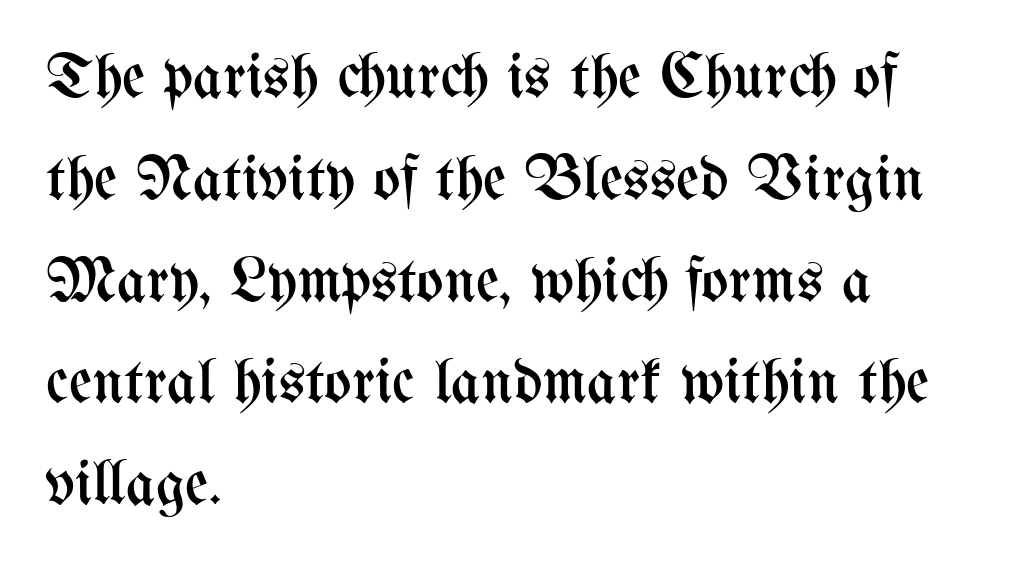
Q: Is the text bold? A: No.
Q: Is the text italic (slanted)? A: No, it is upright.
Q: Is the text underlined? A: No.
Q: How is the paragraph aligned? A: Left-aligned.
Q: Is the spacing between letters normal or unusually wide? A: Normal.
Q: Is the spacing between lines tight, normal or loose? A: Normal.
Q: Width (condensed, normal, or wide)? A: Condensed.
Q: Stroke contrast? A: Medium.
Q: x-height? A: Medium.
Q: Monospaced? A: No.
